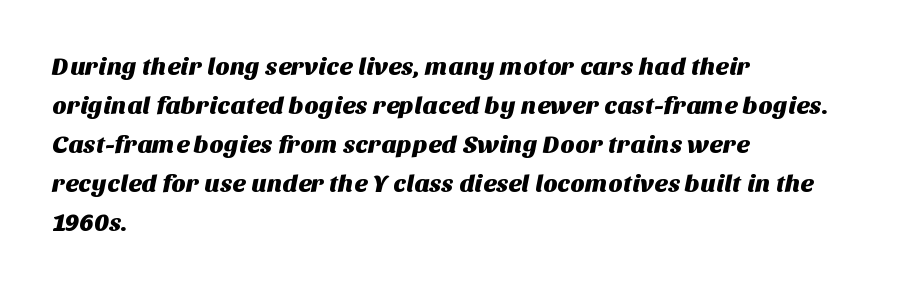
Nothing unusual about the tracking: characters are spaced as the font intends. The leading is moderate, giving the passage an even texture. Letters rest on an invisible, unmarked baseline. Leftover space on each line is placed entirely after the last word.
